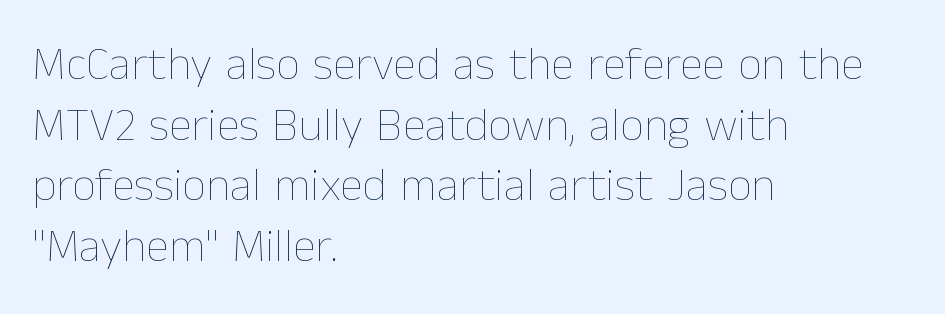
{"italic": "no", "bold": "no", "weight": "thin", "width": "normal", "stroke_contrast": "low", "x_height": "medium", "monospaced": "no", "underline": "no", "align": "left", "line_spacing": "normal", "line_spacing_ratio": 1.29, "letter_spacing": "normal", "letter_spacing_em": 0.0, "glyph_px": 47}
